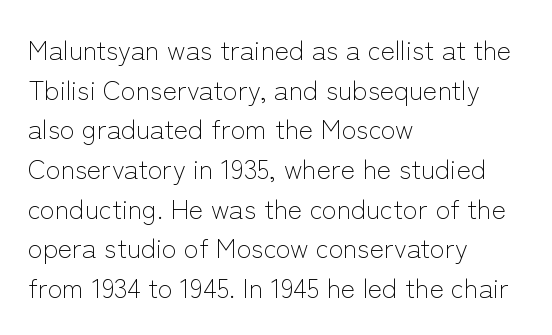
{"italic": "no", "bold": "no", "underline": "no", "align": "left", "line_spacing": "normal", "line_spacing_ratio": 1.47, "letter_spacing": "normal", "letter_spacing_em": 0.0, "glyph_px": 27}
